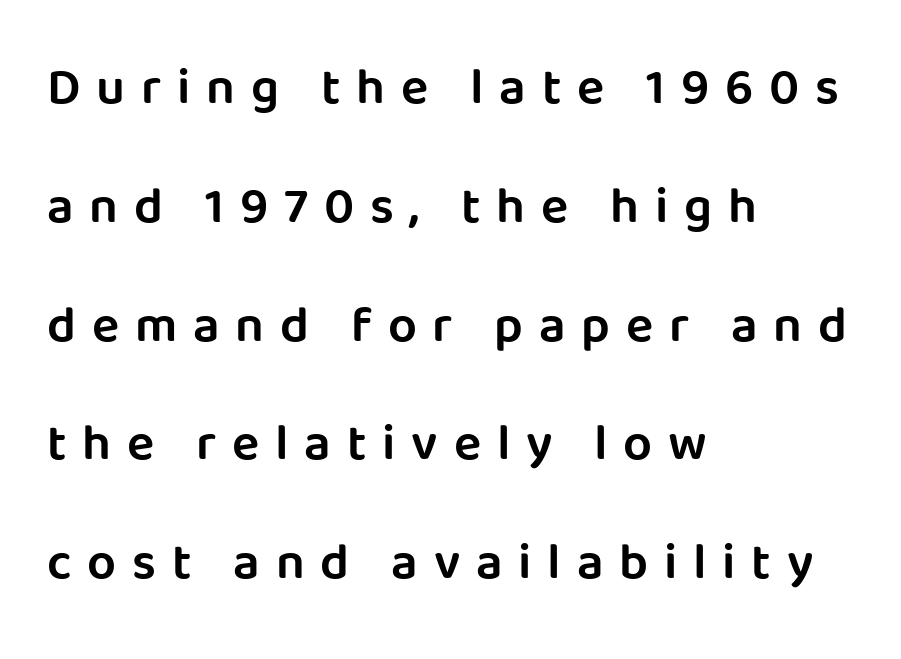
Q: Is the text bold? A: Semi-bold.
Q: Is the text italic (slanted)? A: No, it is upright.
Q: Is the typeface a serif or a sans-serif typeface? A: Sans-serif.
Q: Is the text underlined? A: No.
Q: How is the paragraph aligned? A: Left-aligned.
Q: Is the spacing between letters normal or unusually wide? A: Unusually wide.
Q: Is the spacing between lines tight, normal or loose? A: Loose.
Q: Width (condensed, normal, or wide)? A: Normal.
Q: Stroke contrast? A: Low.
Q: x-height? A: Large.
Q: Monospaced? A: No.
